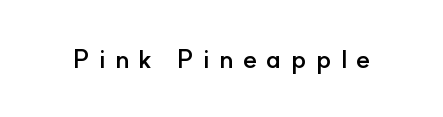
Q: Is the text bold? A: Yes.
Q: Is the text italic (slanted)? A: No, it is upright.
Q: Is the text underlined? A: No.
Q: Is the spacing between letters normal or unusually wide? A: Unusually wide.
